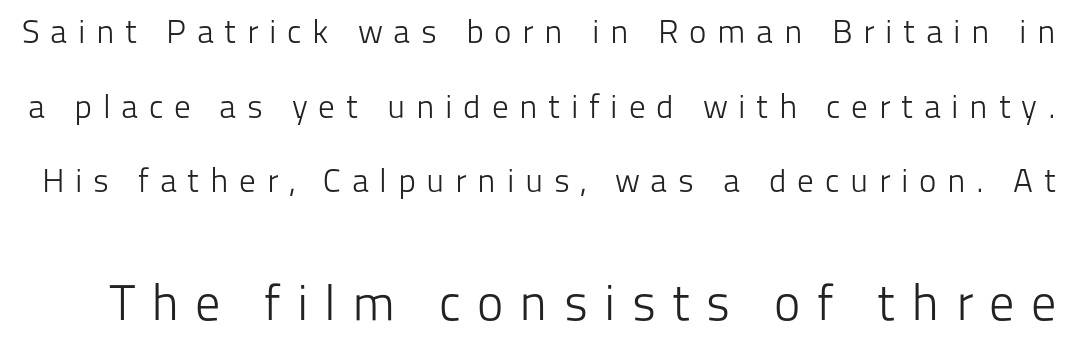
{"serif": "no", "italic": "no", "bold": "no", "weight": "light", "width": "normal", "stroke_contrast": "low", "x_height": "medium", "monospaced": "no", "underline": "no", "line_spacing": "loose", "line_spacing_ratio": 2.26, "letter_spacing": "wide", "letter_spacing_em": 0.32, "larger_block": "second", "size_ratio": 1.52, "glyph_px": 50}
